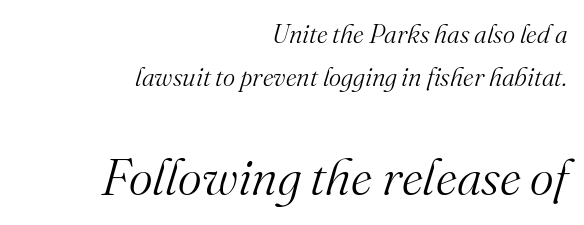
The strokes are not fattened; the text isn't bold. The letters are slanted; this is an italic face. These lines are rendered in a variable-pitch font. Summary of vertical rhythm: regular, with standard interline spacing.
